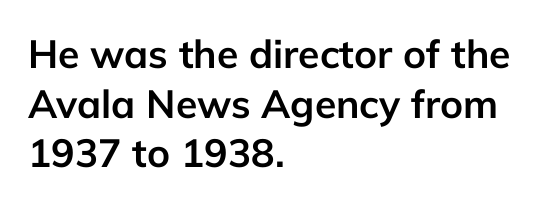
The designer left line spacing at the default. Plenty of ink on the page — the face is bold. Only glyphs here, with clear space below each row. This rendering uses left alignment, leaving the right contour irregular. A sans-serif font was chosen for this passage.
